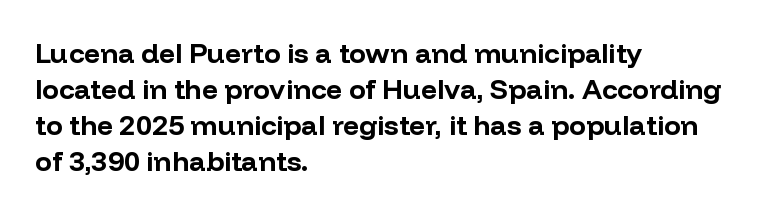
Q: Is the text bold? A: Yes.
Q: Is the text italic (slanted)? A: No, it is upright.
Q: Is the typeface a serif or a sans-serif typeface? A: Sans-serif.
Q: Is the text underlined? A: No.
Q: How is the paragraph aligned? A: Left-aligned.
Q: Is the spacing between letters normal or unusually wide? A: Normal.
Q: Is the spacing between lines tight, normal or loose? A: Normal.
Q: Width (condensed, normal, or wide)? A: Normal.
Q: Stroke contrast? A: Low.
Q: x-height? A: Medium.
Q: Monospaced? A: No.
